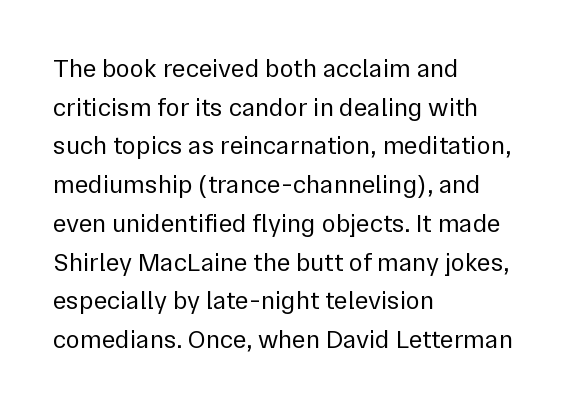
The image shows 26 px text type, upright; set left-aligned, normal line spacing (1.49x), normal letter spacing, not underlined.
